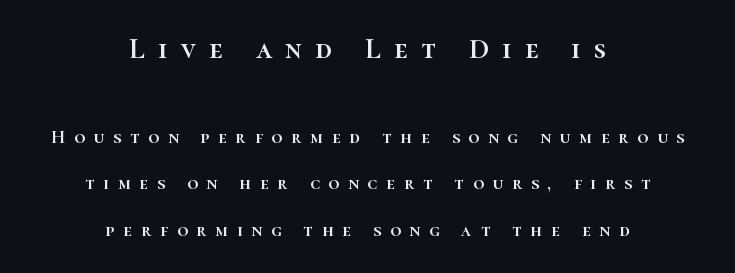
Q: Is the text italic (slanted)? A: No, it is upright.
Q: Is the text underlined? A: No.
Q: How is the paragraph aligned? A: Centered.
Q: Is the spacing between letters normal or unusually wide? A: Unusually wide.
Q: Is the spacing between lines tight, normal or loose? A: Loose.
Q: Which block of text is set in a larger size, the first (top) or the second (bottom)? A: The first (top) one.
Q: Width (condensed, normal, or wide)? A: Normal.
Q: Stroke contrast? A: High.
Q: x-height? A: Medium.
Q: Monospaced? A: No.
